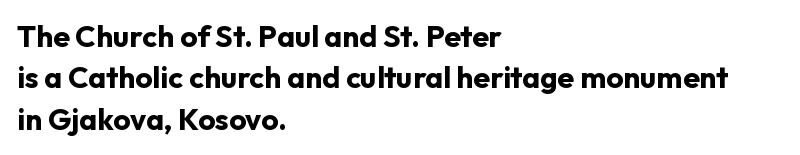
Q: Is the text bold? A: Yes.
Q: Is the text italic (slanted)? A: No, it is upright.
Q: Is the typeface a serif or a sans-serif typeface? A: Sans-serif.
Q: Is the text underlined? A: No.
Q: How is the paragraph aligned? A: Left-aligned.
Q: Is the spacing between letters normal or unusually wide? A: Normal.
Q: Is the spacing between lines tight, normal or loose? A: Normal.
Q: Width (condensed, normal, or wide)? A: Normal.
Q: Stroke contrast? A: Low.
Q: x-height? A: Medium.
Q: Monospaced? A: No.
